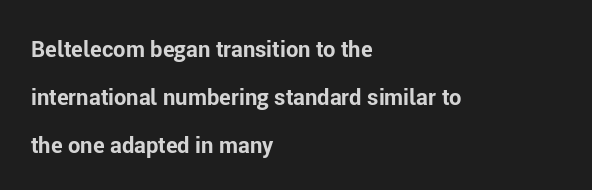
Q: Is the text bold? A: Yes.
Q: Is the text italic (slanted)? A: No, it is upright.
Q: Is the text underlined? A: No.
Q: How is the paragraph aligned? A: Left-aligned.
Q: Is the spacing between letters normal or unusually wide? A: Normal.
Q: Is the spacing between lines tight, normal or loose? A: Loose.
